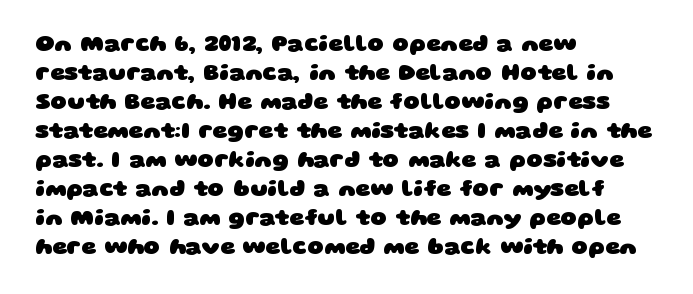
Q: Is the text bold? A: Yes.
Q: Is the text underlined? A: No.
Q: How is the paragraph aligned? A: Left-aligned.
Q: Is the spacing between letters normal or unusually wide? A: Normal.
Q: Is the spacing between lines tight, normal or loose? A: Normal.
